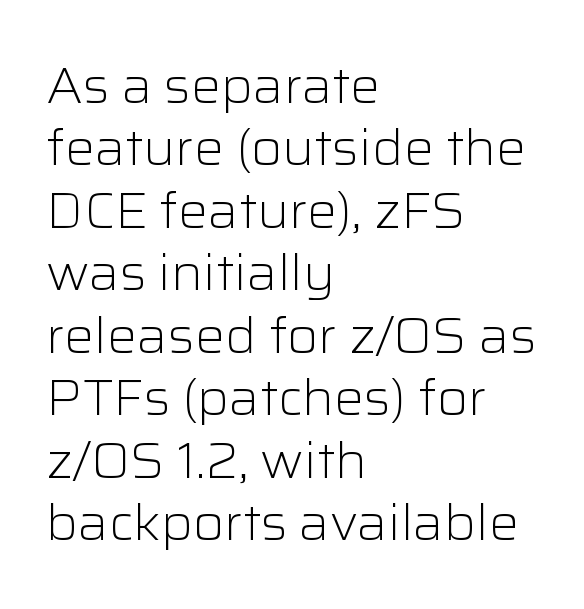
Tracking value appears to be zero — textbook default spacing. These lines sit exactly where default settings would place them. The strip under each line holds only bare page. Note the varied advance widths — an 'i' is clearly narrower than an 'm'. No italicization has been applied; the sample stays upright. No feet cap the strokes, marking this as sans-serif type.
